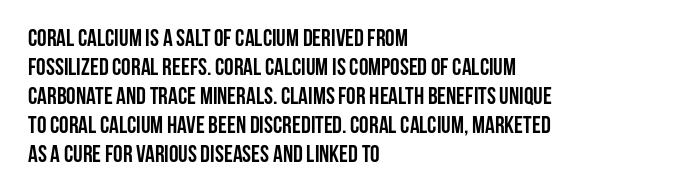
Bold? Absolutely — the strokes are thick and heavy. These lines are set flush left with a ragged right edge. Each row of text sits above clean, open space. There is no visible air inserted between adjacent glyphs. The type sits square on the baseline with zero lean.
